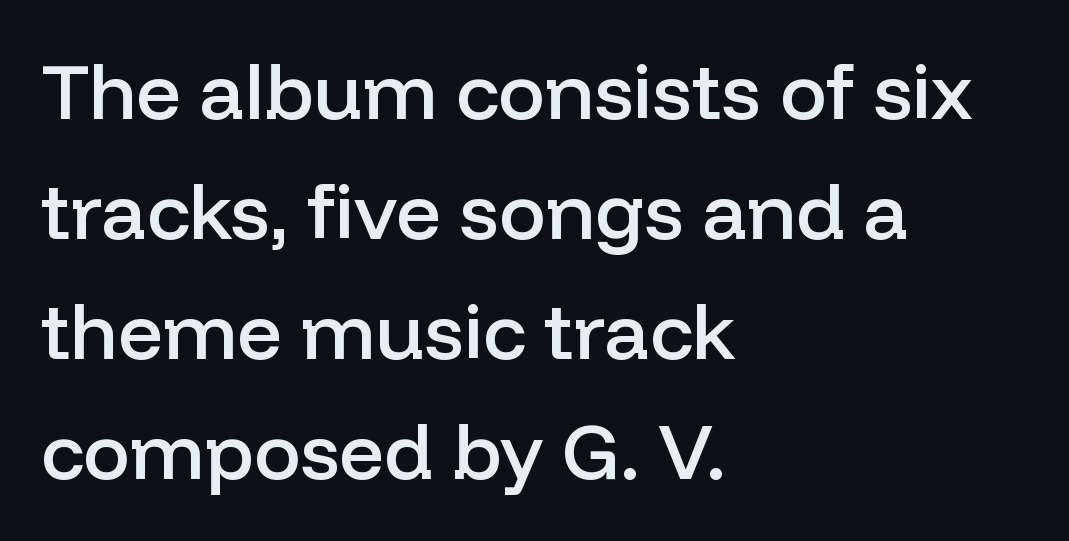
The image shows 78 px semibold sans-serif type, upright; set left-aligned, normal line spacing (1.54x), normal letter spacing, not underlined; low stroke contrast and a medium x-height.
